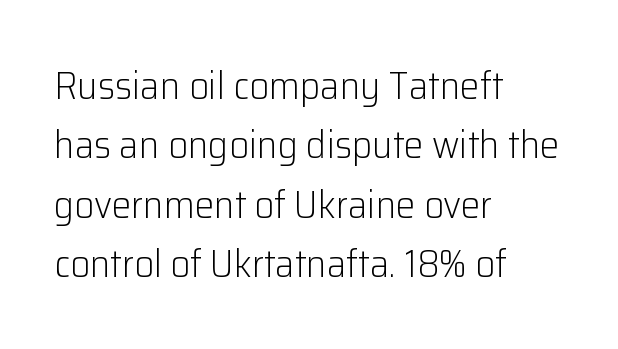
{"serif": "no", "italic": "no", "bold": "no", "weight": "light", "width": "normal", "stroke_contrast": "low", "x_height": "medium", "monospaced": "no", "underline": "no", "align": "left", "line_spacing": "normal", "line_spacing_ratio": 1.52, "letter_spacing": "normal", "letter_spacing_em": 0.0, "glyph_px": 39}
